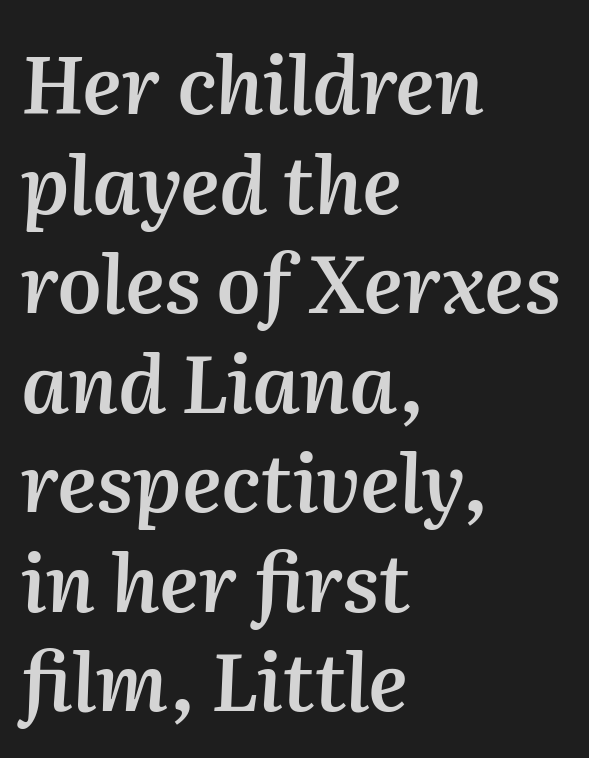
The image shows 79 px semibold type, italic (leaning right); set left-aligned, normal line spacing (1.26x), normal letter spacing, not underlined; medium stroke contrast and a medium x-height.
